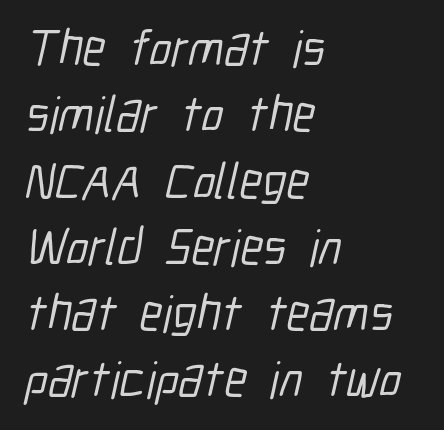
{"serif": "no", "width": "condensed", "stroke_contrast": "low", "x_height": "medium", "monospaced": "no", "underline": "no", "align": "left", "line_spacing": "normal", "line_spacing_ratio": 1.3, "letter_spacing": "normal", "letter_spacing_em": 0.0, "glyph_px": 51}
